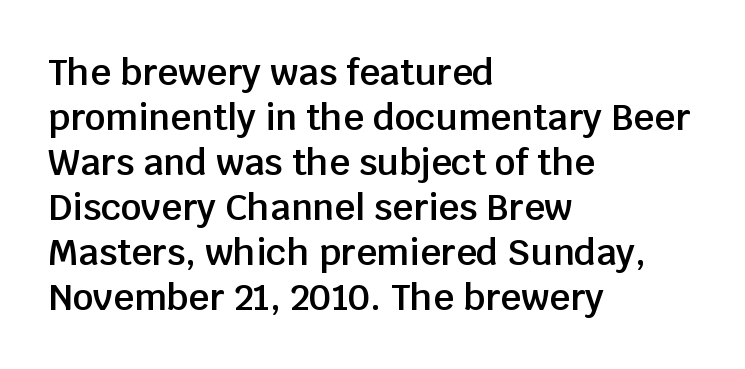
Q: Is the text bold? A: Semi-bold.
Q: Is the text italic (slanted)? A: No, it is upright.
Q: Is the typeface a serif or a sans-serif typeface? A: Sans-serif.
Q: Is the text underlined? A: No.
Q: How is the paragraph aligned? A: Left-aligned.
Q: Is the spacing between letters normal or unusually wide? A: Normal.
Q: Is the spacing between lines tight, normal or loose? A: Normal.
Q: Width (condensed, normal, or wide)? A: Normal.
Q: Stroke contrast? A: Low.
Q: x-height? A: Large.
Q: Monospaced? A: No.
